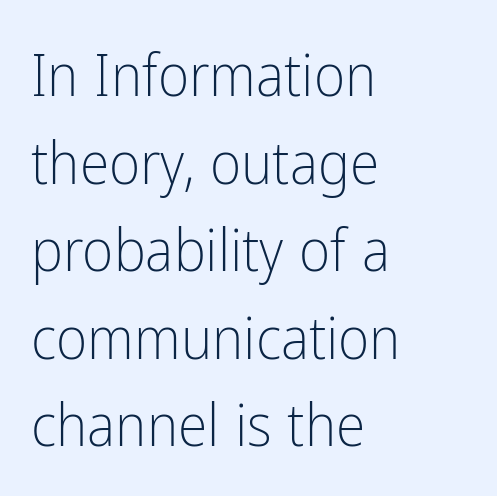
The rendering anchors every line to the left-hand side. A typesetter would call this proportional, since set widths differ per character. Tall strokes in this sample are plumb rather than angled. No letter is thick-stroked: the sample isn't bold.
